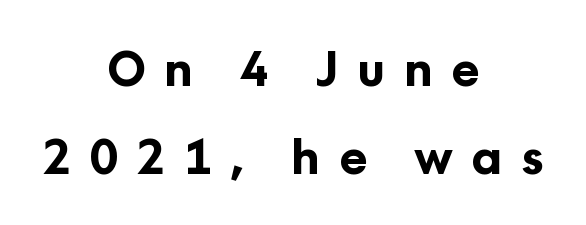
{"serif": "no", "italic": "no", "bold": "yes", "weight": "bold", "width": "normal", "stroke_contrast": "low", "x_height": "medium", "monospaced": "no", "underline": "no", "align": "center", "line_spacing_ratio": 1.88, "letter_spacing": "wide", "letter_spacing_em": 0.4, "glyph_px": 47}
